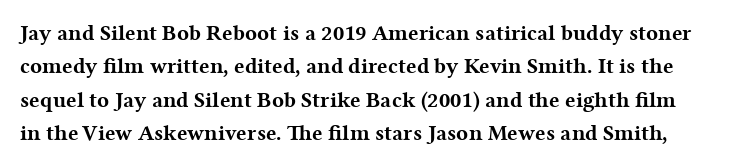
The image shows 22 px bold type, upright; set normal line spacing (1.52x), normal letter spacing, not underlined.
